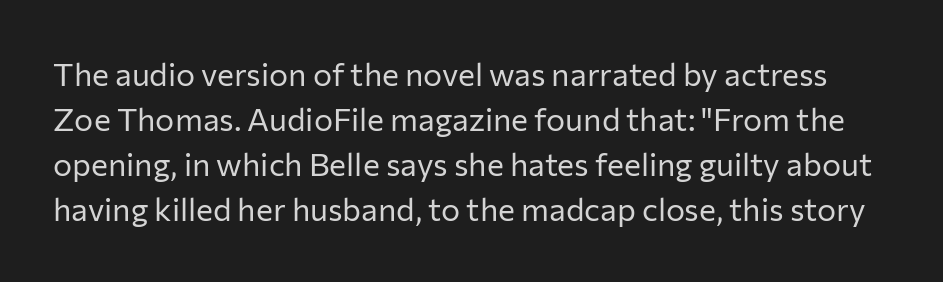
The image shows 32 px regular-weight sans-serif type, upright; set normal line spacing (1.41x), normal letter spacing, not underlined; low stroke contrast and a medium x-height.
